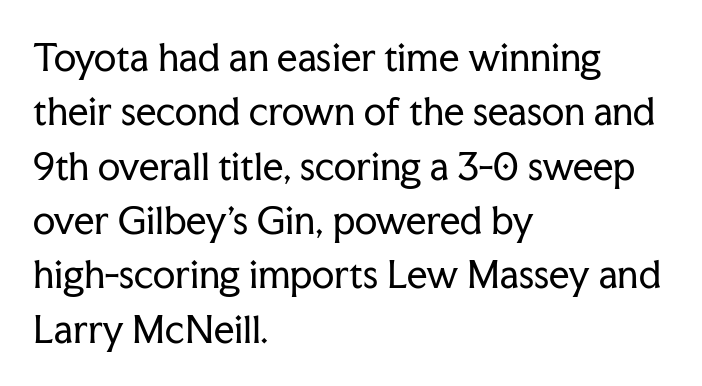
The space directly below the letters is spotless. Leading: standard. The typesetting does not lean heavy: it is not bold. The axis of the letterforms is exactly vertical. I'd call this a serif setting — the letters wear small feet. Standard letterfit; no display-style spreading of the glyphs.
